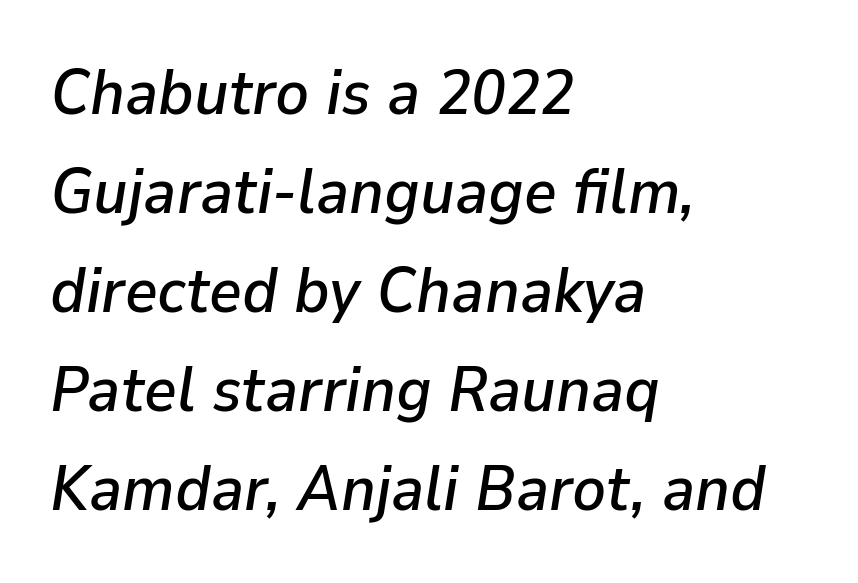
Q: Is the text italic (slanted)? A: Yes, it leans right by about 9 degrees.
Q: Is the text underlined? A: No.
Q: How is the paragraph aligned? A: Left-aligned.
Q: Is the spacing between letters normal or unusually wide? A: Normal.
Q: Is the spacing between lines tight, normal or loose? A: Normal.
Q: Width (condensed, normal, or wide)? A: Normal.
Q: Stroke contrast? A: Low.
Q: x-height? A: Medium.
Q: Monospaced? A: No.
